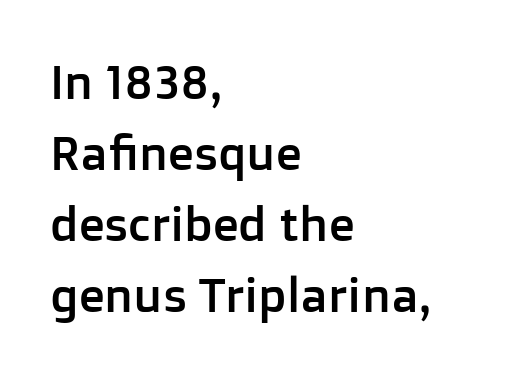
The image shows 48 px sans-serif type, upright; set left-aligned, normal line spacing (1.48x), normal letter spacing, not underlined; low stroke contrast and a medium x-height.
